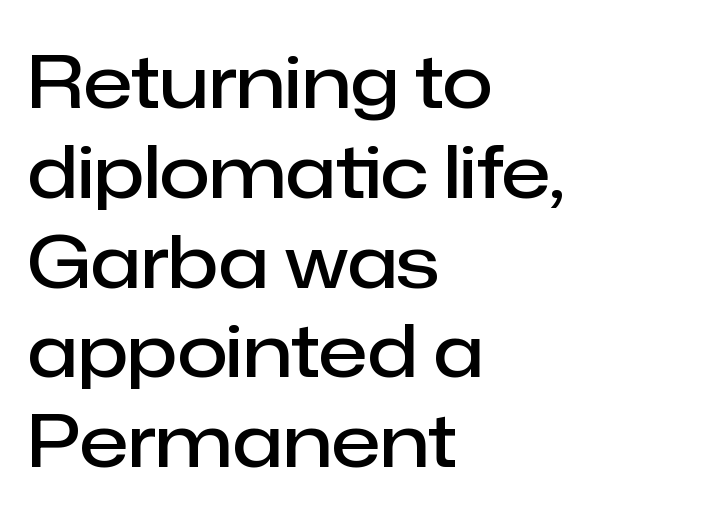
Check the space under the baseline: it is left empty. Caption: semibold face, moderately heavy strokes. Look at the tracking — it's just the regular setting, nothing added. Does the type have serifs? No, each stem ends abruptly. The setting favours the left margin, as ordinary paragraphs usually do.
